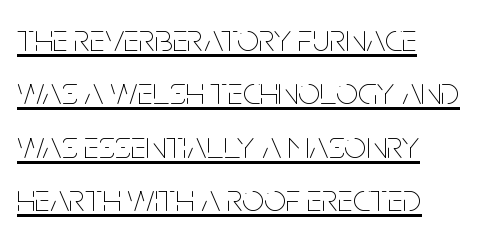
The letters advance in unequal steps, a hallmark of proportional type. Weight class: somewhere from thin through regular. Is there any slant? The stems are plumb. The passage shown has conventional tracking throughout.
